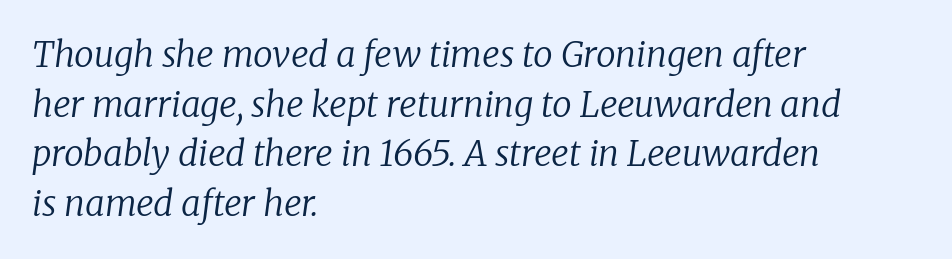
{"serif": "yes", "italic": "yes", "lean": "right", "slant_degrees": 8, "bold": "no", "weight": "regular", "width": "normal", "stroke_contrast": "low", "x_height": "medium", "monospaced": "no", "underline": "no", "align": "left", "line_spacing": "normal", "line_spacing_ratio": 1.42, "letter_spacing": "normal", "letter_spacing_em": 0.0, "glyph_px": 35}
